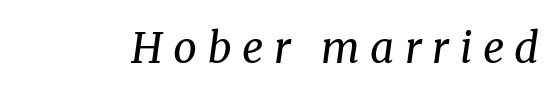
The image shows 42 px regular-weight serif type, italic (leaning right); set unusually wide letter spacing (+0.25 em), not underlined; medium stroke contrast and a medium x-height.
